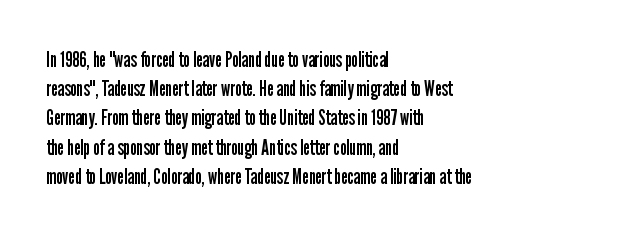
The image shows 21 px text type, upright; set left-aligned, normal line spacing (1.39x), normal letter spacing, not underlined.
